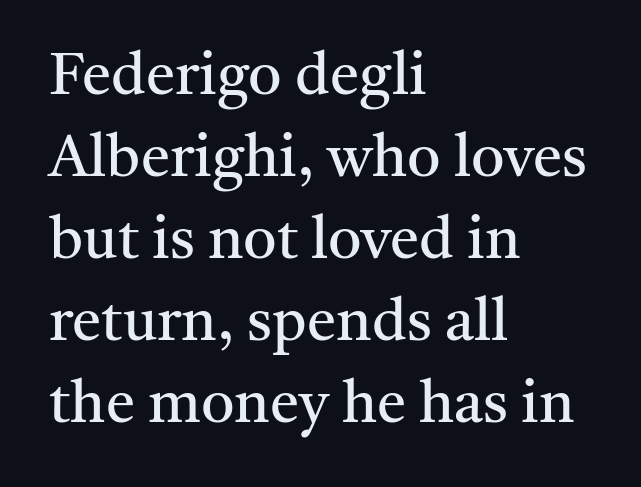
{"serif": "yes", "italic": "no", "bold": "no", "weight": "regular", "width": "normal", "stroke_contrast": "medium", "x_height": "medium", "monospaced": "no", "underline": "no", "align": "left", "line_spacing": "normal", "line_spacing_ratio": 1.39, "letter_spacing": "normal", "letter_spacing_em": 0.0, "glyph_px": 59}
